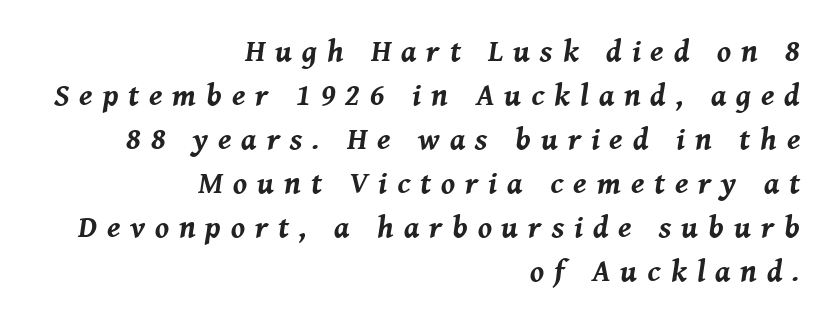
Q: Is the text bold? A: Yes.
Q: Is the text italic (slanted)? A: Yes, it leans right by about 8 degrees.
Q: Is the text underlined? A: No.
Q: How is the paragraph aligned? A: Right-aligned.
Q: Is the spacing between letters normal or unusually wide? A: Unusually wide.
Q: Is the spacing between lines tight, normal or loose? A: Normal.
Q: Width (condensed, normal, or wide)? A: Normal.
Q: Stroke contrast? A: Medium.
Q: x-height? A: Medium.
Q: Monospaced? A: No.
